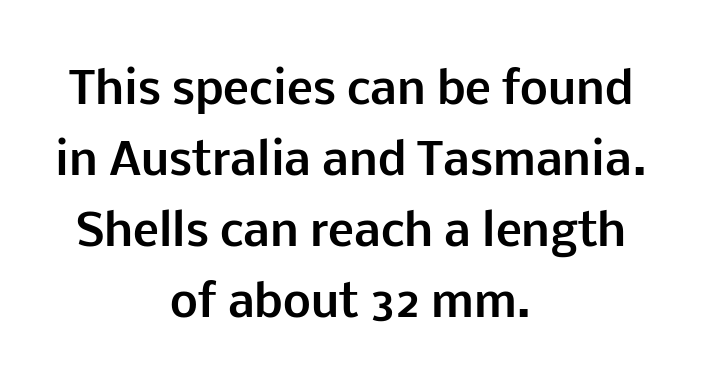
The image shows 44 px bold sans-serif type, upright; set centered, normal line spacing (1.61x), normal letter spacing, not underlined; low stroke contrast and a medium x-height.
